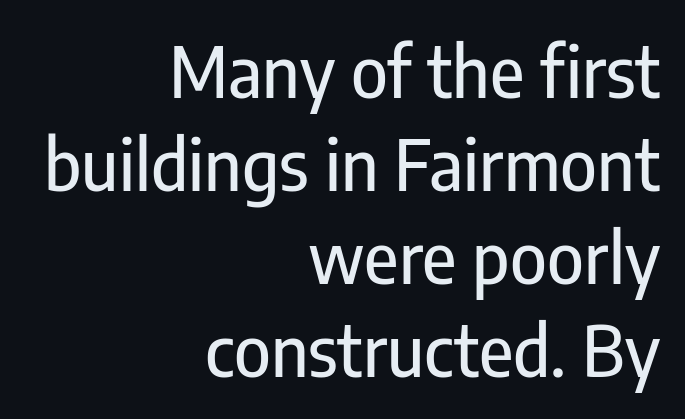
The image shows 70 px condensed sans-serif type, upright; set right-aligned, normal line spacing (1.33x), normal letter spacing, not underlined; low stroke contrast and a medium x-height.
